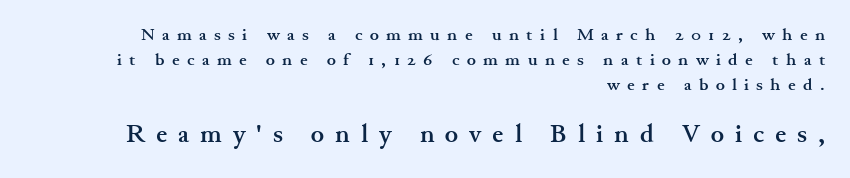
{"italic": "no", "bold": "yes", "underline": "no", "align": "right", "line_spacing": "normal", "line_spacing_ratio": 1.47, "letter_spacing": "wide", "letter_spacing_em": 0.44, "larger_block": "second", "size_ratio": 1.47, "glyph_px": 25}
